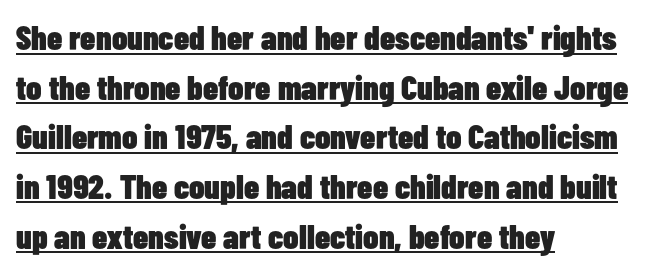
{"serif": "no", "italic": "no", "bold": "yes", "weight": "heavy", "width": "condensed", "stroke_contrast": "low", "x_height": "medium", "monospaced": "no", "underline": "yes", "align": "left", "line_spacing": "normal", "line_spacing_ratio": 1.46, "letter_spacing": "normal", "letter_spacing_em": 0.0, "glyph_px": 34}
